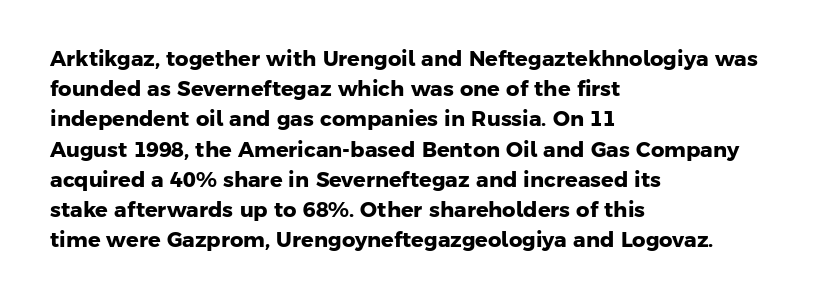
{"bold": "yes", "underline": "no", "align": "left", "line_spacing": "normal", "line_spacing_ratio": 1.44, "letter_spacing": "normal", "letter_spacing_em": 0.0, "glyph_px": 21}
